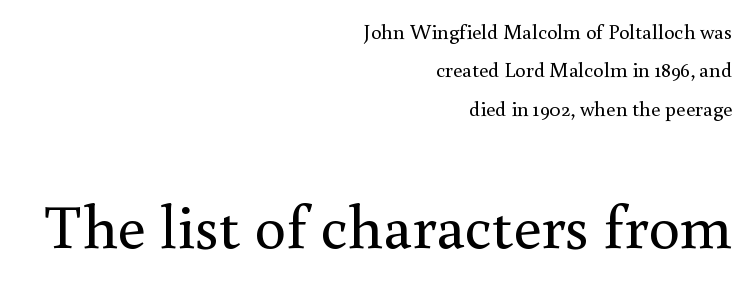
{"serif": "yes", "italic": "no", "bold": "no", "weight": "regular", "width": "normal", "stroke_contrast": "medium", "x_height": "small", "monospaced": "no", "underline": "no", "align": "right", "line_spacing_ratio": 1.83, "letter_spacing": "normal", "letter_spacing_em": 0.0, "larger_block": "second", "size_ratio": 3.0, "glyph_px": 63}
